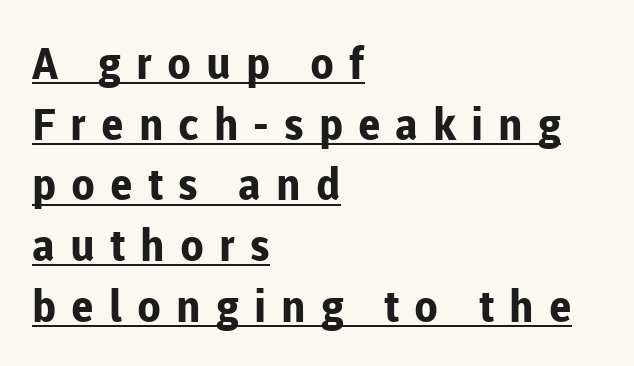
The image shows 44 px bold sans-serif type, upright; set left-aligned, normal line spacing (1.38x), unusually wide letter spacing (+0.34 em), underlined; low stroke contrast and a medium x-height.
